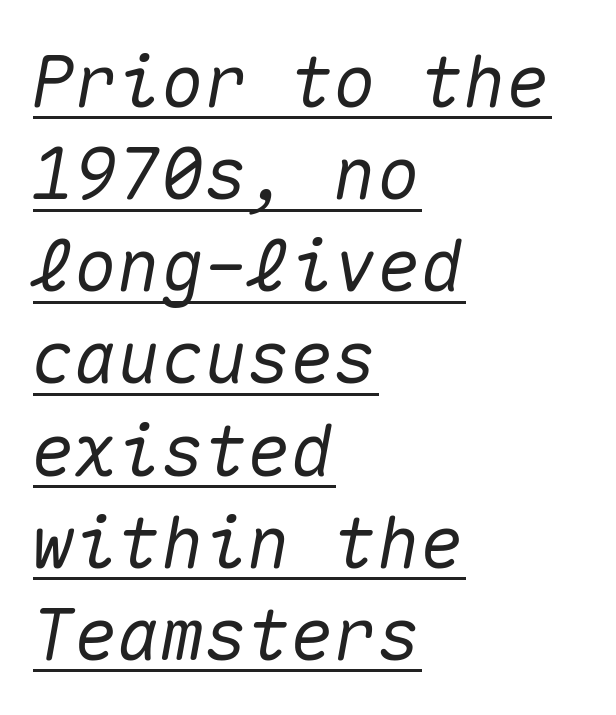
These lines keep a tight, regular rhythm from letter to letter. Notice how a bar underscores the lettering throughout. Is the block centered? No — it sits flush against the left margin. The rendering uses typewriter-style spacing with identical character cells. Rows of type keep a routine distance in the vertical direction.
